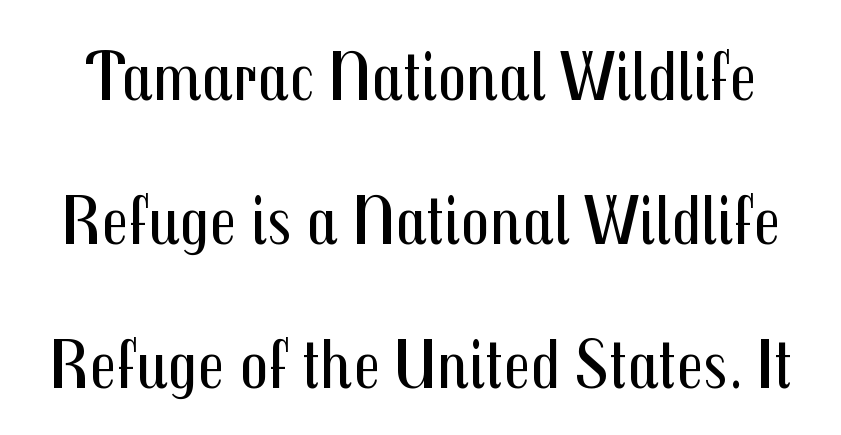
The image shows 71 px regular-weight, condensed sans-serif type, upright; set loose line spacing (2.03x), normal letter spacing, not underlined; medium stroke contrast and a medium x-height.
